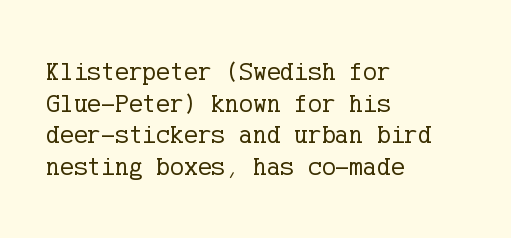
Nope, not italic — everything's standing straight. The font is comparable to plain body text, perhaps lighter. Inter-character spacing is left at the font's built-in metrics. The zone under the glyphs is completely vacant. These lines are set flush left with a ragged right edge.
